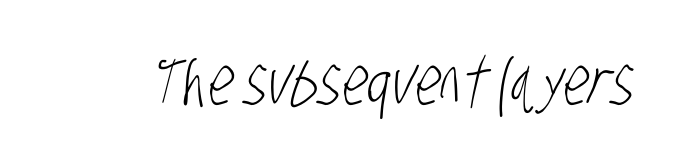
Q: Is the text bold? A: No.
Q: Is the typeface a serif or a sans-serif typeface? A: Sans-serif.
Q: Is the text underlined? A: No.
Q: Is the spacing between letters normal or unusually wide? A: Normal.
Q: Width (condensed, normal, or wide)? A: Condensed.
Q: Stroke contrast? A: Low.
Q: x-height? A: Large.
Q: Monospaced? A: No.
